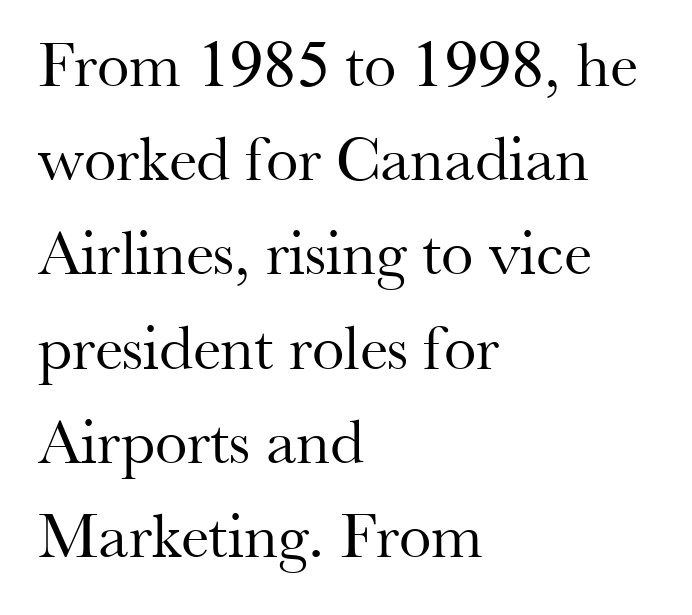
The lettering holds an erect, upright posture throughout. Each row of text sits above clean, open space. Stems and bowls with no extra thickness — not bold. Does extra space separate the letters? No, they use regular spacing. The lines are quadded left.
